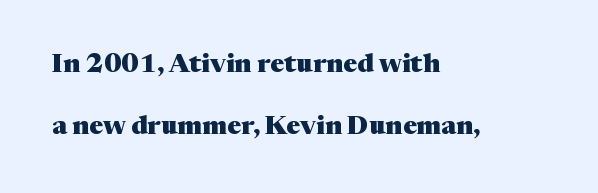
Q: Is the text bold? A: Yes.
Q: Is the text italic (slanted)? A: No, it is upright.
Q: Is the text underlined? A: No.
Q: How is the paragraph aligned? A: Left-aligned.
Q: Is the spacing between letters normal or unusually wide? A: Normal.
Q: Is the spacing between lines tight, normal or loose? A: Loose.
